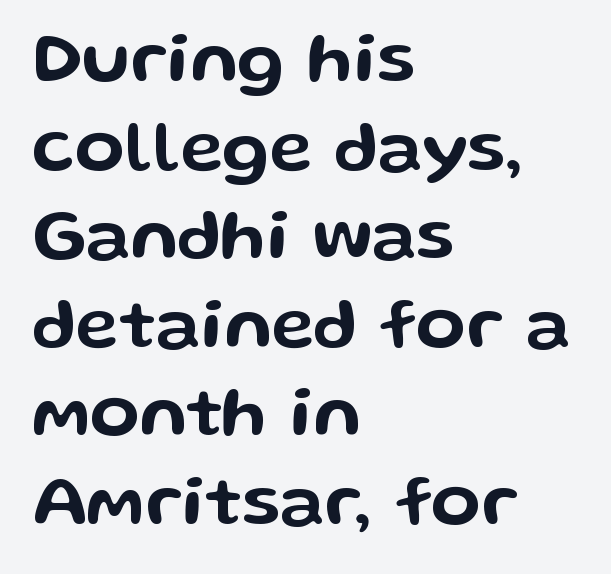
Q: Is the text italic (slanted)? A: No, it is upright.
Q: Is the typeface a serif or a sans-serif typeface? A: Sans-serif.
Q: Is the text underlined? A: No.
Q: How is the paragraph aligned? A: Left-aligned.
Q: Is the spacing between letters normal or unusually wide? A: Normal.
Q: Width (condensed, normal, or wide)? A: Wide.
Q: Stroke contrast? A: Low.
Q: x-height? A: Medium.
Q: Monospaced? A: No.
